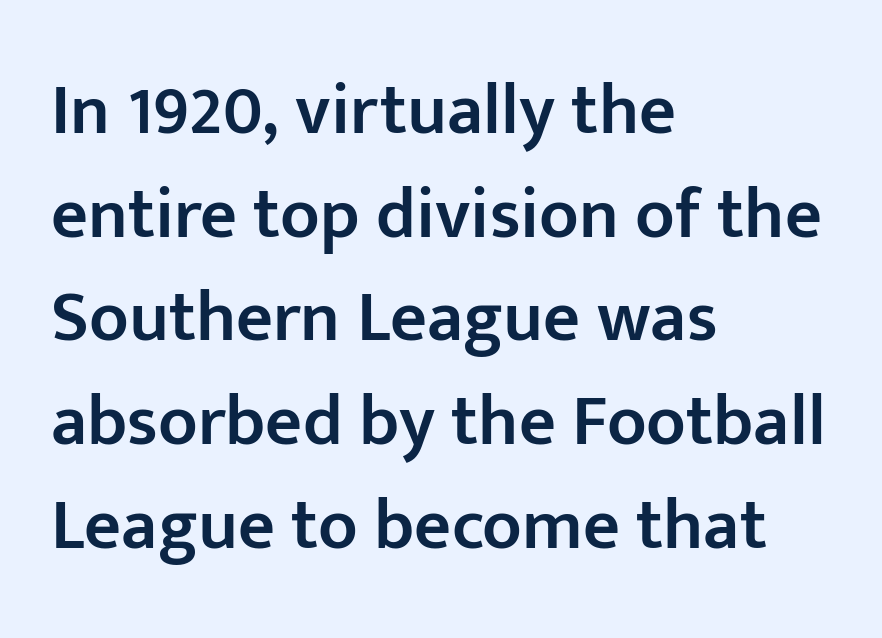
Q: Is the text bold? A: Semi-bold.
Q: Is the text italic (slanted)? A: No, it is upright.
Q: Is the typeface a serif or a sans-serif typeface? A: Sans-serif.
Q: Is the text underlined? A: No.
Q: How is the paragraph aligned? A: Left-aligned.
Q: Is the spacing between letters normal or unusually wide? A: Normal.
Q: Is the spacing between lines tight, normal or loose? A: Normal.
Q: Width (condensed, normal, or wide)? A: Normal.
Q: Stroke contrast? A: Low.
Q: x-height? A: Medium.
Q: Monospaced? A: No.
